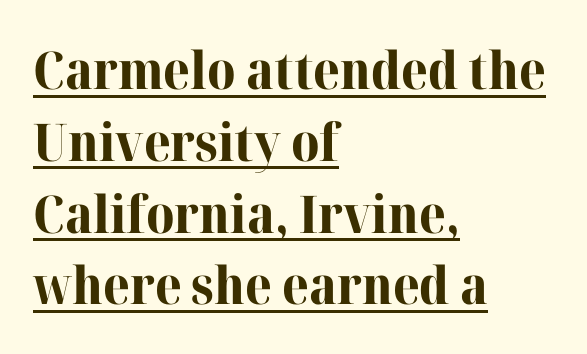
The image shows 52 px bold serif type, upright; set left-aligned, normal line spacing (1.38x), normal letter spacing, underlined; high stroke contrast and a medium x-height.
